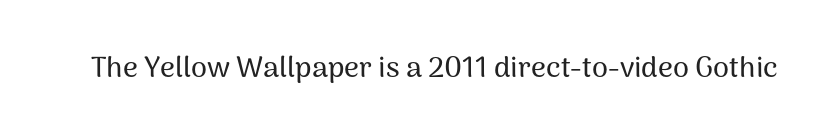
{"serif": "no", "italic": "no", "width": "normal", "stroke_contrast": "medium", "x_height": "medium", "monospaced": "no", "underline": "no", "letter_spacing": "normal", "letter_spacing_em": 0.0, "glyph_px": 29}
